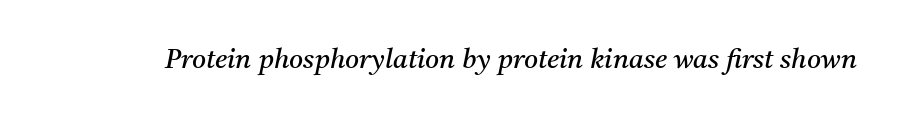
Bare-footed words on every line. Compared with a typical body face, this is equally light or lighter still. Spacing between characters is what you'd get straight out of the box. These lines were composed using italics.
